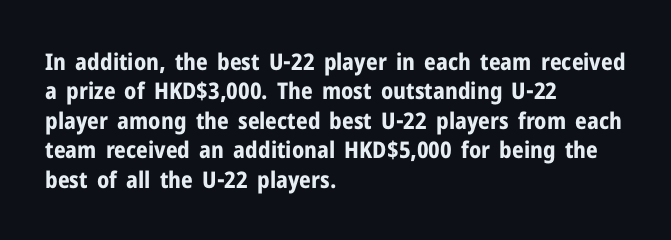
Q: Is the text bold? A: Yes.
Q: Is the text italic (slanted)? A: No, it is upright.
Q: Is the text underlined? A: No.
Q: How is the paragraph aligned? A: Left-aligned.
Q: Is the spacing between letters normal or unusually wide? A: Normal.
Q: Is the spacing between lines tight, normal or loose? A: Normal.
